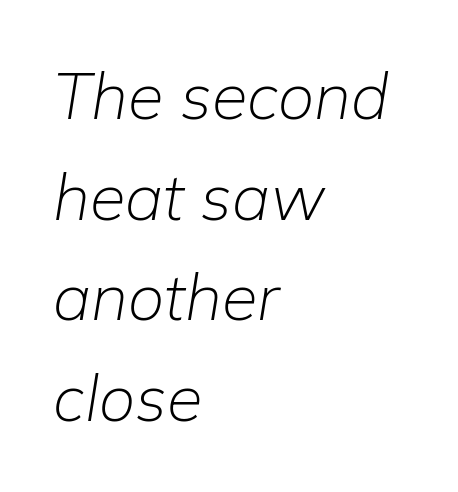
{"italic": "yes", "lean": "right", "slant_degrees": 9, "bold": "no", "weight": "light", "width": "normal", "stroke_contrast": "low", "x_height": "medium", "monospaced": "no", "underline": "no", "align": "left", "line_spacing": "normal", "line_spacing_ratio": 1.55, "letter_spacing": "normal", "letter_spacing_em": 0.0, "glyph_px": 65}
